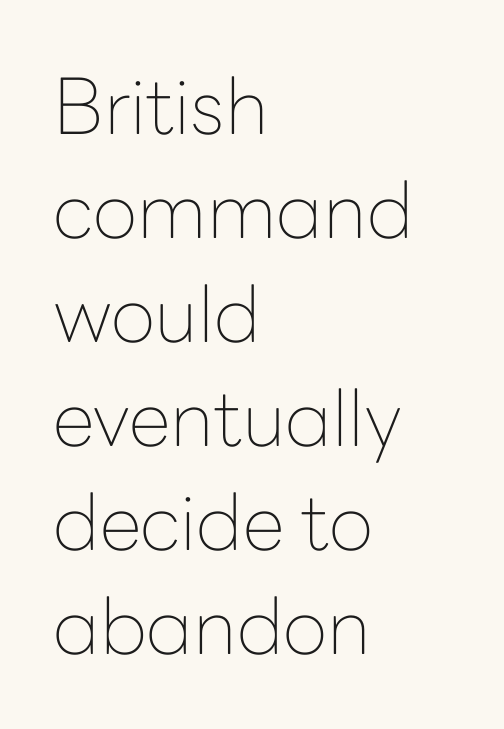
The image shows 77 px thin sans-serif type, upright; set left-aligned, normal line spacing (1.35x), normal letter spacing, not underlined; low stroke contrast and a medium x-height.
